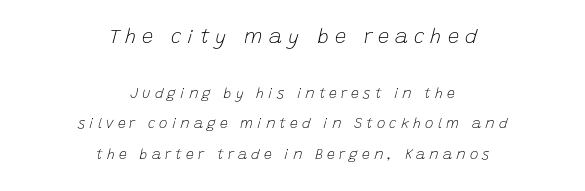
Q: Is the text bold? A: No.
Q: Is the text italic (slanted)? A: Yes, it leans right by about 15 degrees.
Q: Is the text underlined? A: No.
Q: How is the paragraph aligned? A: Centered.
Q: Is the spacing between letters normal or unusually wide? A: Unusually wide.
Q: Is the spacing between lines tight, normal or loose? A: Loose.
Q: Which block of text is set in a larger size, the first (top) or the second (bottom)? A: The first (top) one.
